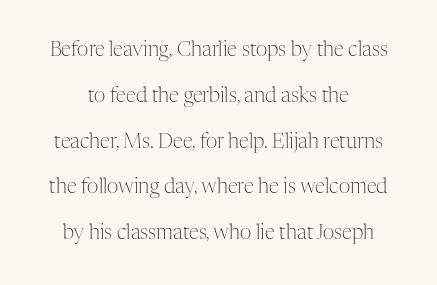
The image shows 20 px text type, upright; set centered, loose line spacing (2.29x), normal letter spacing, not underlined.
